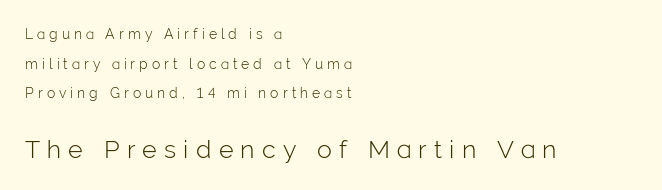
Q: Is the text bold? A: No.
Q: Is the text italic (slanted)? A: No, it is upright.
Q: Is the text underlined? A: No.
Q: How is the paragraph aligned? A: Left-aligned.
Q: Is the spacing between letters normal or unusually wide? A: Unusually wide.
Q: Is the spacing between lines tight, normal or loose? A: Loose.
Q: Which block of text is set in a larger size, the first (top) or the second (bottom)? A: The second (bottom) one.
